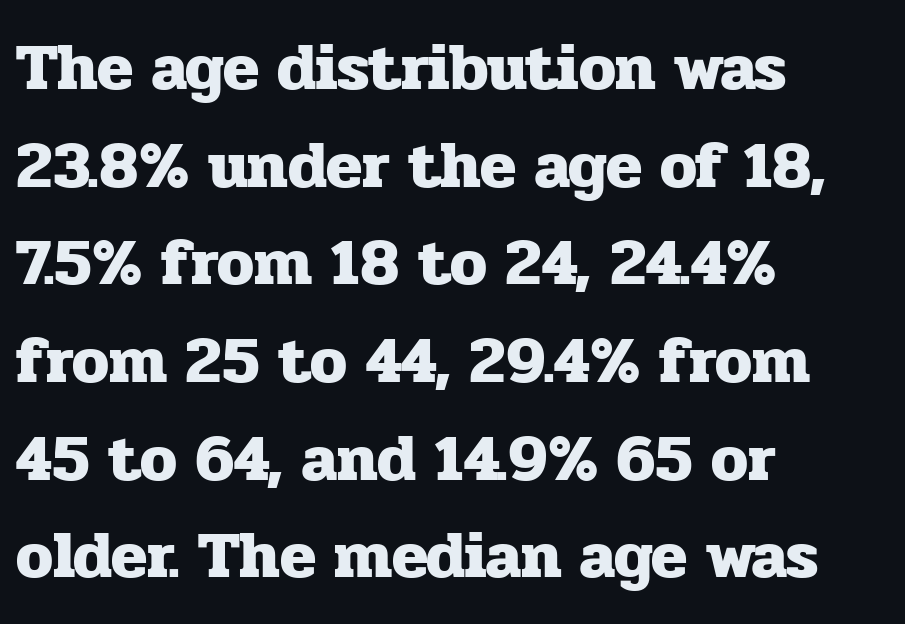
Q: Is the text bold? A: Yes.
Q: Is the text italic (slanted)? A: No, it is upright.
Q: Is the typeface a serif or a sans-serif typeface? A: Serif.
Q: Is the text underlined? A: No.
Q: How is the paragraph aligned? A: Left-aligned.
Q: Is the spacing between letters normal or unusually wide? A: Normal.
Q: Is the spacing between lines tight, normal or loose? A: Normal.
Q: Width (condensed, normal, or wide)? A: Normal.
Q: Stroke contrast? A: Low.
Q: x-height? A: Medium.
Q: Monospaced? A: No.
